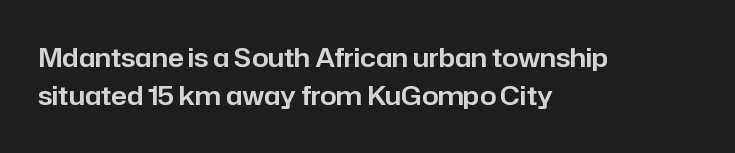
{"italic": "no", "underline": "no", "align": "left", "line_spacing": "normal", "line_spacing_ratio": 1.48, "letter_spacing": "normal", "letter_spacing_em": 0.0, "glyph_px": 26}
